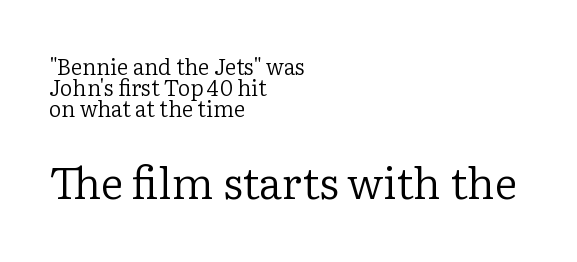
The rendering uses a small line-height, squeezing the rows. Size contrast runs from small at the top to large at the bottom. Italic? Not at all — the glyphs are vertical. This sample is left-justified, so line endings fall wherever the words run out. How are the letters spaced? Ordinarily, with no added tracking.
